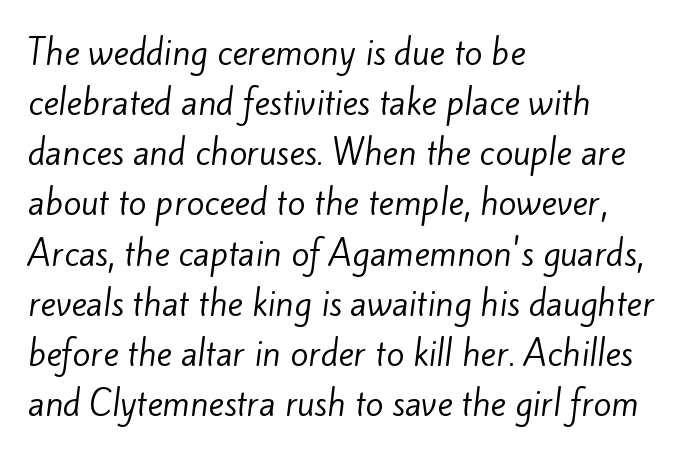
The image shows 33 px regular-weight sans-serif type; set left-aligned, normal line spacing (1.52x), normal letter spacing, not underlined; low stroke contrast and a small x-height.
